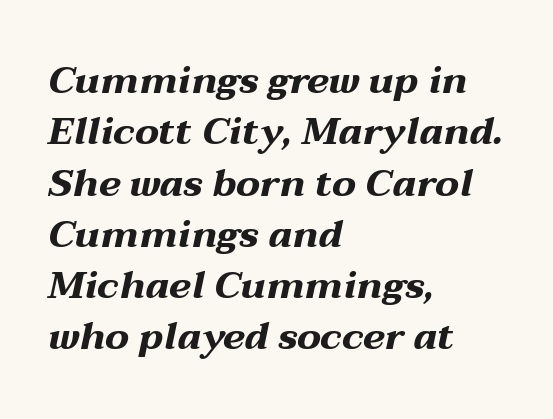
Q: Is the text bold? A: Yes.
Q: Is the text italic (slanted)? A: Yes, it leans right by about 12 degrees.
Q: Is the text underlined? A: No.
Q: How is the paragraph aligned? A: Left-aligned.
Q: Is the spacing between letters normal or unusually wide? A: Normal.
Q: Is the spacing between lines tight, normal or loose? A: Normal.
Q: Width (condensed, normal, or wide)? A: Wide.
Q: Stroke contrast? A: Medium.
Q: x-height? A: Medium.
Q: Monospaced? A: No.
